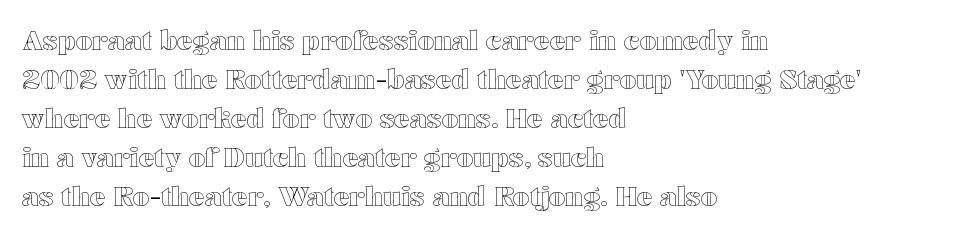
{"italic": "no", "underline": "no", "align": "left", "line_spacing": "normal", "line_spacing_ratio": 1.5, "letter_spacing": "normal", "letter_spacing_em": 0.0, "glyph_px": 26}
